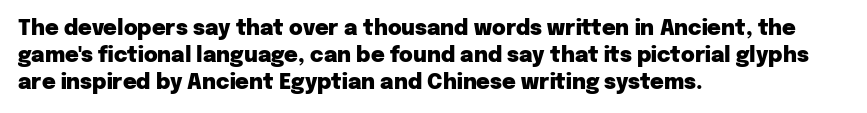
The space directly below the letters is spotless. In terms of leading, this rendering sits right in the middle. Notice how the stems are strictly vertical — no italics here. Honestly, the letter spacing is just normal — you wouldn't notice it. Typesetter's note: full bold, strokes at maximum text heaviness.
